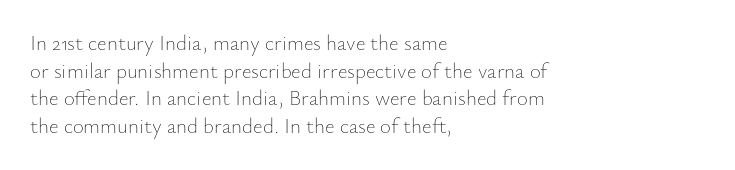
The image shows 21 px text type, upright; set left-aligned, normal line spacing (1.31x), normal letter spacing, not underlined.
